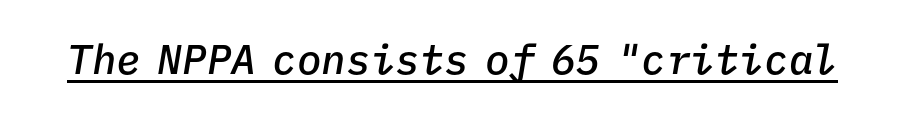
The rendering uses a semibold face; strokes are thickened but not to full bold. Style check: oblique. Here the glyphs are tracked normally, forming tight word shapes. Glance below the letters and you will spot a drawn line. Is this a fixed-width face? Yes — each glyph sits in an identical cell.
